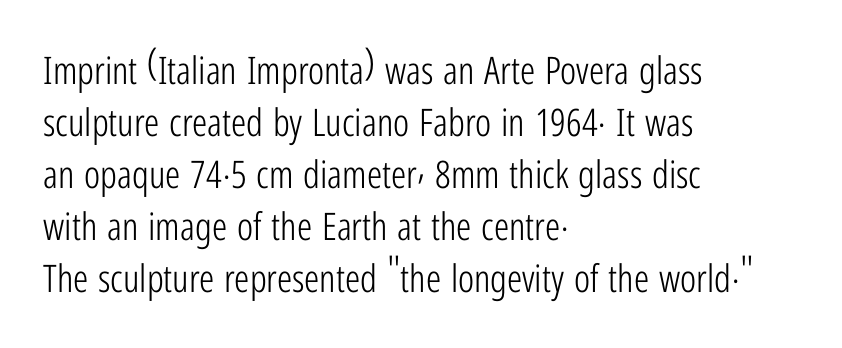
Q: Is the text bold? A: No.
Q: Is the text italic (slanted)? A: No, it is upright.
Q: Is the typeface a serif or a sans-serif typeface? A: Sans-serif.
Q: Is the text underlined? A: No.
Q: How is the paragraph aligned? A: Left-aligned.
Q: Is the spacing between letters normal or unusually wide? A: Normal.
Q: Is the spacing between lines tight, normal or loose? A: Normal.
Q: Width (condensed, normal, or wide)? A: Condensed.
Q: Stroke contrast? A: Low.
Q: x-height? A: Medium.
Q: Monospaced? A: No.
